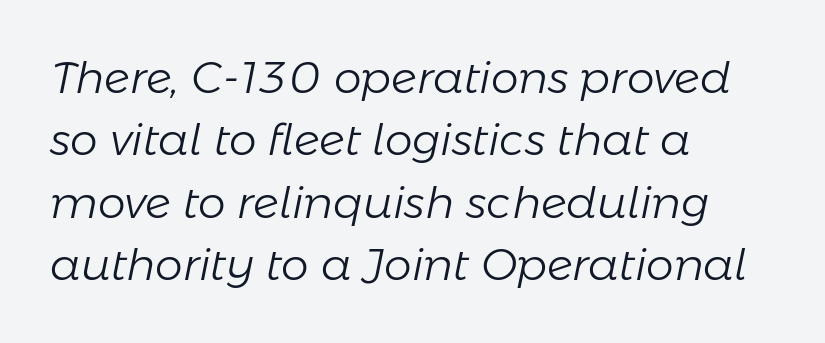
How would I describe the line gaps? Plain and ordinary. The rendering uses natural spacing where letterforms have individual widths. Characters follow at the spacing the type designer built in. Bold? No — there's no thickening of the strokes. Layout note: lines flush left.
